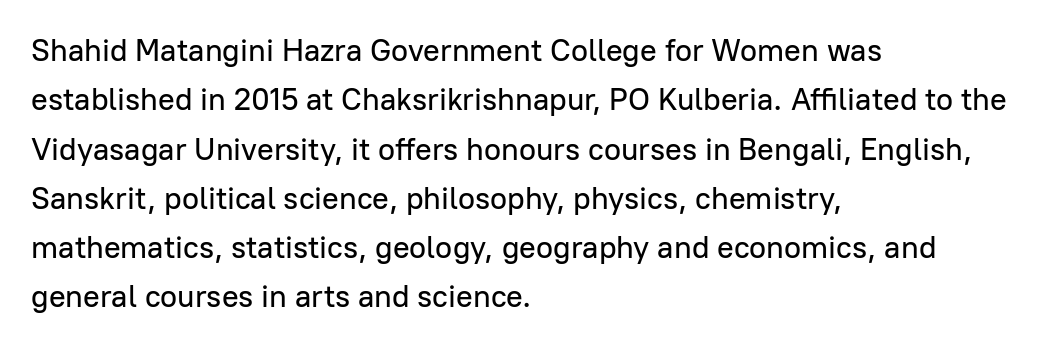
The specimen omits any rule beneath the text block's lines. Letterform terminals end flat and unadorned throughout the passage. Looks like regular typesetting: each glyph gets only the width it needs. How are the letters spaced? Ordinarily, with no added tracking. Line beginnings align vertically; line endings do not.
